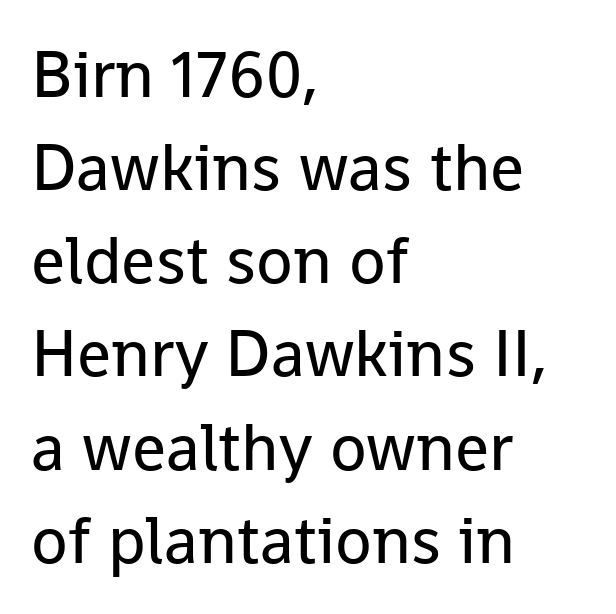
{"serif": "no", "italic": "no", "bold": "no", "weight": "regular", "width": "normal", "stroke_contrast": "low", "x_height": "medium", "monospaced": "no", "underline": "no", "align": "left", "line_spacing": "normal", "line_spacing_ratio": 1.39, "letter_spacing": "normal", "letter_spacing_em": 0.0, "glyph_px": 67}
